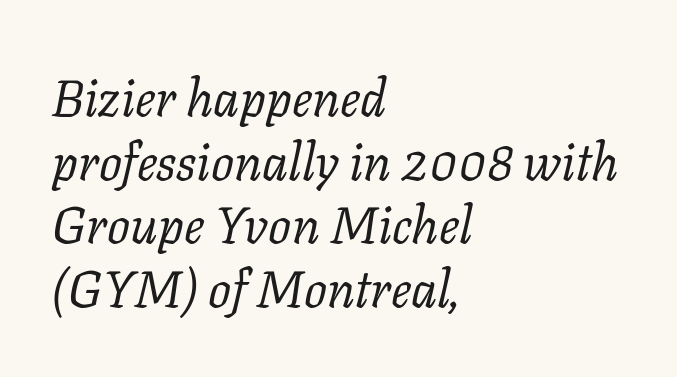
Q: Is the text bold? A: No.
Q: Is the text italic (slanted)? A: Yes, it leans right by about 11 degrees.
Q: Is the typeface a serif or a sans-serif typeface? A: Serif.
Q: Is the text underlined? A: No.
Q: How is the paragraph aligned? A: Left-aligned.
Q: Is the spacing between letters normal or unusually wide? A: Normal.
Q: Is the spacing between lines tight, normal or loose? A: Normal.
Q: Width (condensed, normal, or wide)? A: Normal.
Q: Stroke contrast? A: Low.
Q: x-height? A: Medium.
Q: Monospaced? A: No.
